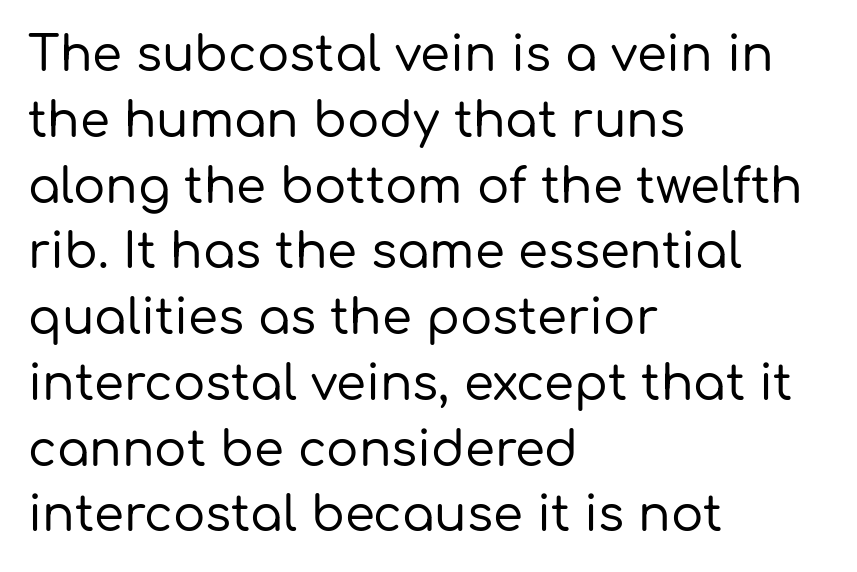
{"serif": "no", "italic": "no", "width": "normal", "stroke_contrast": "low", "x_height": "medium", "monospaced": "no", "underline": "no", "align": "left", "line_spacing": "normal", "line_spacing_ratio": 1.37, "letter_spacing": "normal", "letter_spacing_em": 0.0, "glyph_px": 48}
